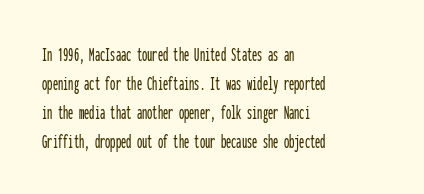
Q: Is the text italic (slanted)? A: No, it is upright.
Q: Is the text underlined? A: No.
Q: How is the paragraph aligned? A: Left-aligned.
Q: Is the spacing between letters normal or unusually wide? A: Normal.
Q: Is the spacing between lines tight, normal or loose? A: Normal.
